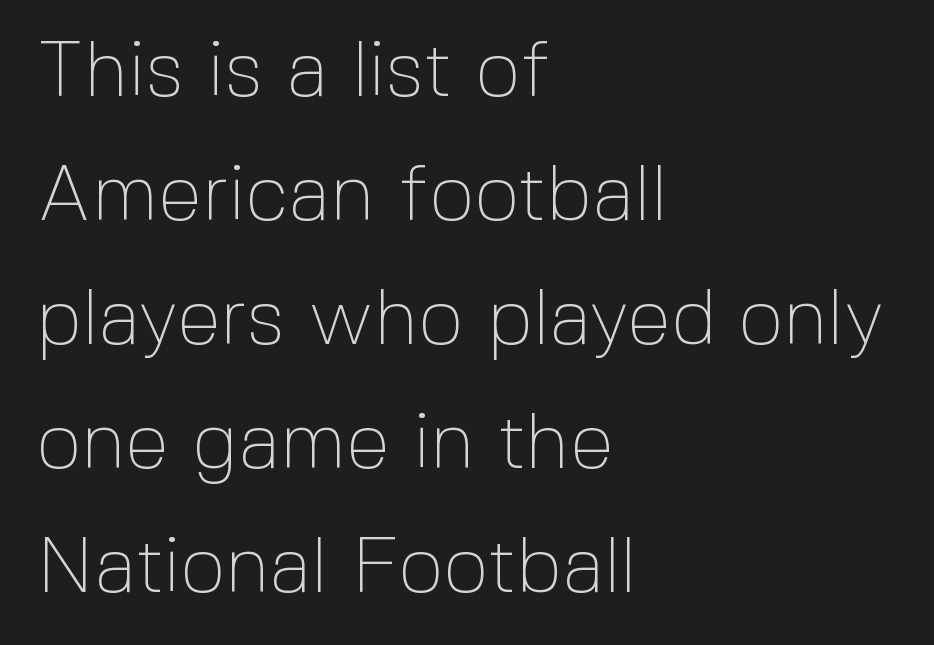
Q: Is the text bold? A: No.
Q: Is the text italic (slanted)? A: No, it is upright.
Q: Is the typeface a serif or a sans-serif typeface? A: Sans-serif.
Q: Is the text underlined? A: No.
Q: How is the paragraph aligned? A: Left-aligned.
Q: Is the spacing between letters normal or unusually wide? A: Normal.
Q: Is the spacing between lines tight, normal or loose? A: Normal.
Q: Width (condensed, normal, or wide)? A: Normal.
Q: x-height? A: Medium.
Q: Monospaced? A: No.
